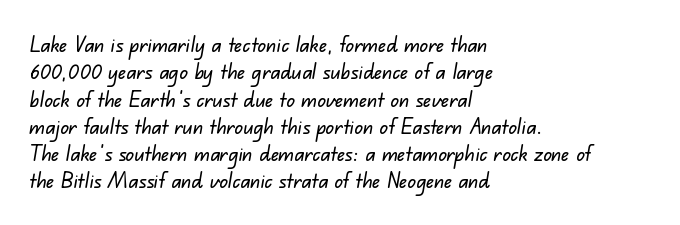
Any mark beneath the type? The region is blank. The vertical gap from one line to the next is medium. Compared with typical body copy, the letter spacing here is the same. The compositor pushed each line to the left boundary.
